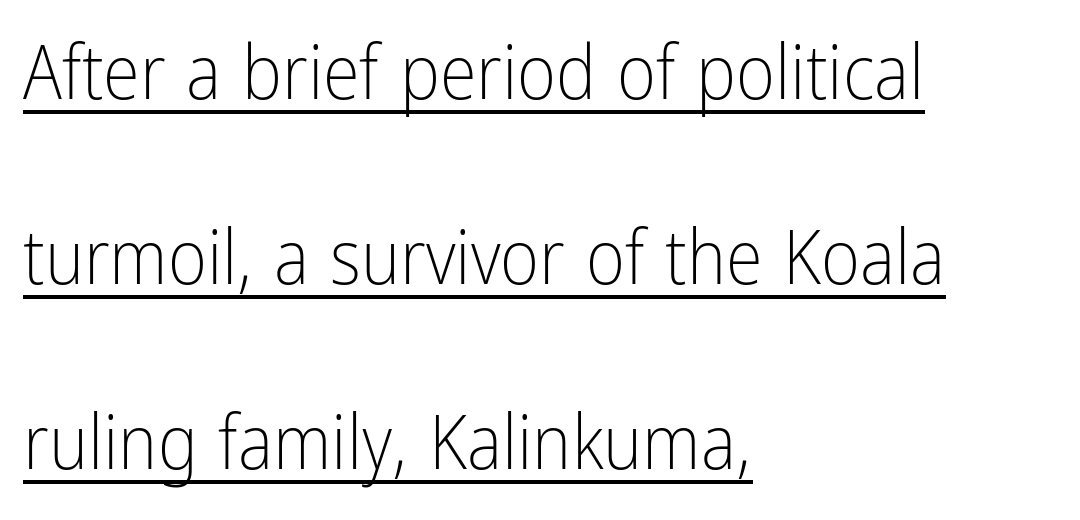
The glyphs in this specimen are sans serif. The font is comparable to plain body text, perhaps lighter. Do the characters align in a grid? No, the font is proportional. Short note: letters normally spaced. Posture: straight, roman, zero tilt.
